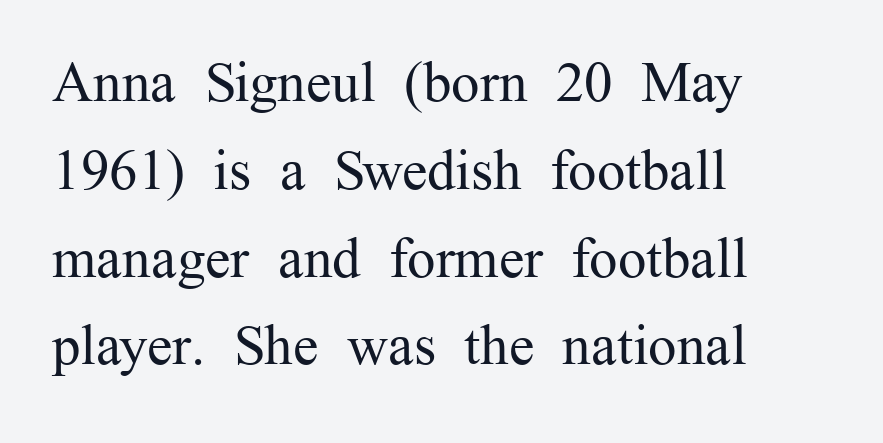
The image shows 57 px regular-weight serif type, upright; set left-aligned, normal line spacing (1.54x), normal letter spacing, not underlined; medium stroke contrast and a medium x-height.
